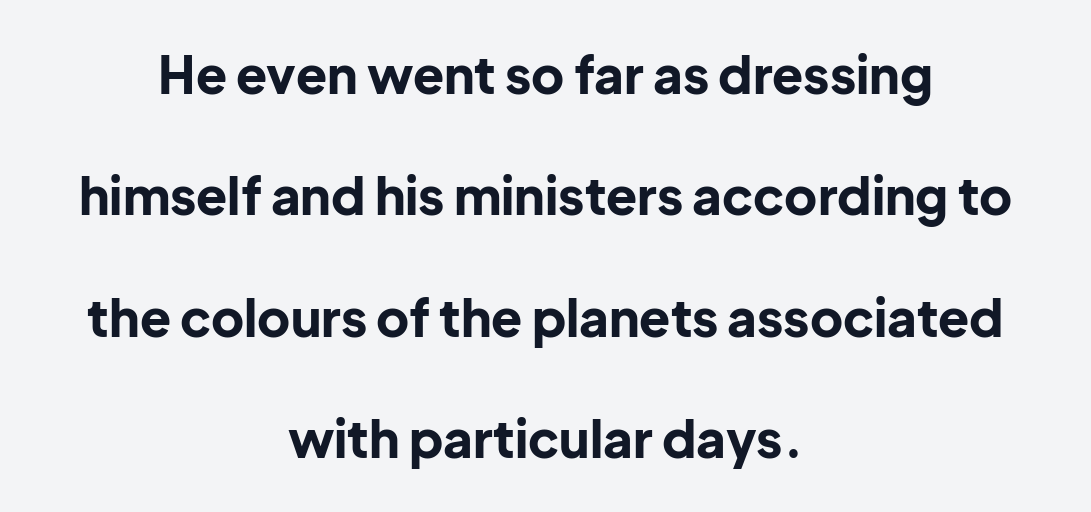
Q: Is the text bold? A: Yes.
Q: Is the text italic (slanted)? A: No, it is upright.
Q: Is the typeface a serif or a sans-serif typeface? A: Sans-serif.
Q: Is the text underlined? A: No.
Q: How is the paragraph aligned? A: Centered.
Q: Is the spacing between letters normal or unusually wide? A: Normal.
Q: Is the spacing between lines tight, normal or loose? A: Loose.
Q: Width (condensed, normal, or wide)? A: Normal.
Q: Stroke contrast? A: Low.
Q: x-height? A: Medium.
Q: Monospaced? A: No.
